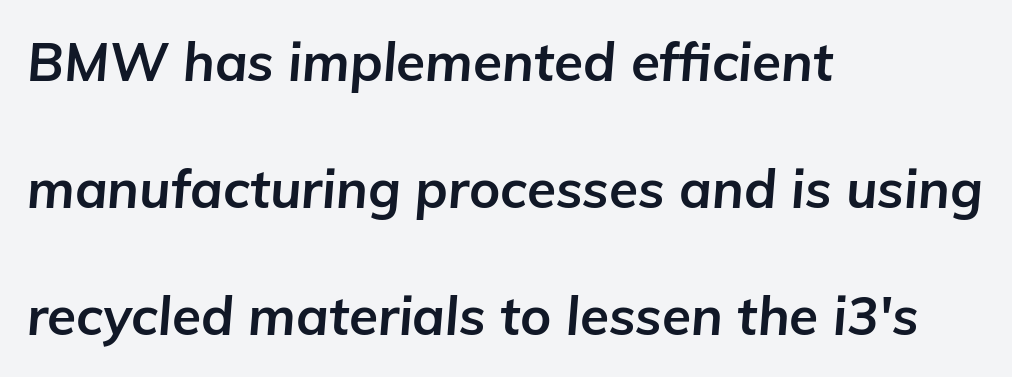
{"italic": "yes", "lean": "right", "slant_degrees": 5, "bold": "yes", "weight": "bold", "width": "normal", "stroke_contrast": "low", "x_height": "medium", "monospaced": "no", "underline": "no", "align": "left", "line_spacing": "loose", "line_spacing_ratio": 2.4, "letter_spacing": "normal", "letter_spacing_em": 0.0, "glyph_px": 53}
